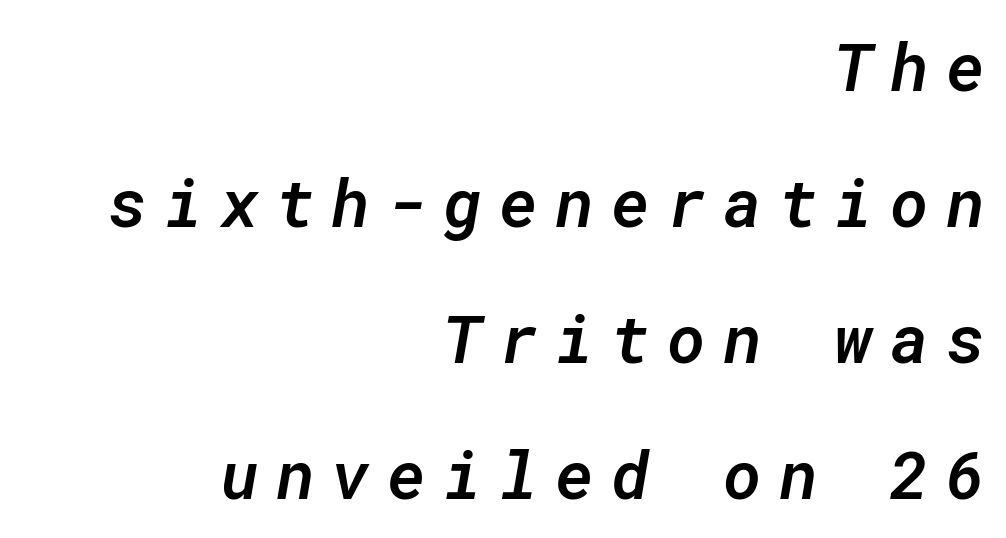
Q: Is the text bold? A: Semi-bold.
Q: Is the text italic (slanted)? A: Yes, it leans right by about 10 degrees.
Q: Is the text underlined? A: No.
Q: How is the paragraph aligned? A: Right-aligned.
Q: Is the spacing between letters normal or unusually wide? A: Unusually wide.
Q: Is the spacing between lines tight, normal or loose? A: Loose.
Q: Width (condensed, normal, or wide)? A: Normal.
Q: Stroke contrast? A: Low.
Q: x-height? A: Medium.
Q: Monospaced? A: Yes.
